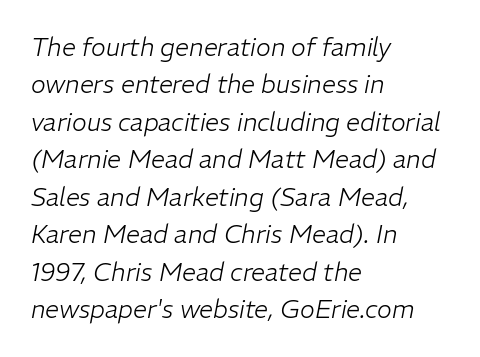
Characters are canted at an angle relative to the baseline's perpendicular. The letterforms sit at book weight or below. No extra tracking has been applied to these lines. A clean baseline with only descenders dipping below it.
